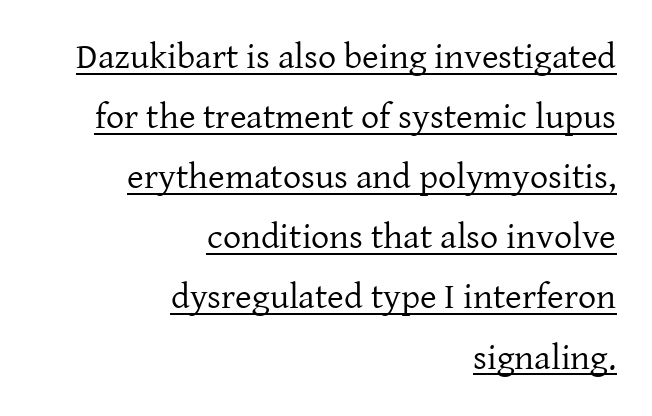
Q: Is the text bold? A: No.
Q: Is the text italic (slanted)? A: No, it is upright.
Q: Is the typeface a serif or a sans-serif typeface? A: Serif.
Q: Is the text underlined? A: Yes.
Q: How is the paragraph aligned? A: Right-aligned.
Q: Is the spacing between letters normal or unusually wide? A: Normal.
Q: Is the spacing between lines tight, normal or loose? A: Normal.
Q: Width (condensed, normal, or wide)? A: Normal.
Q: Stroke contrast? A: Low.
Q: x-height? A: Medium.
Q: Monospaced? A: No.
